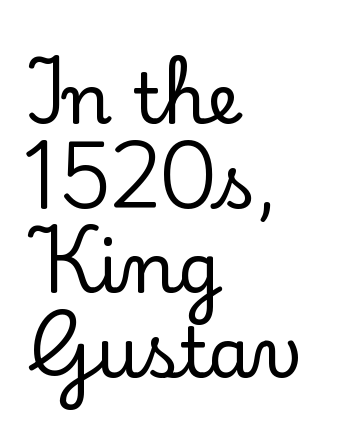
The image shows 70 px serif type, upright; set left-aligned, line spacing 1.21x, normal letter spacing, not underlined; low stroke contrast and a small x-height.
